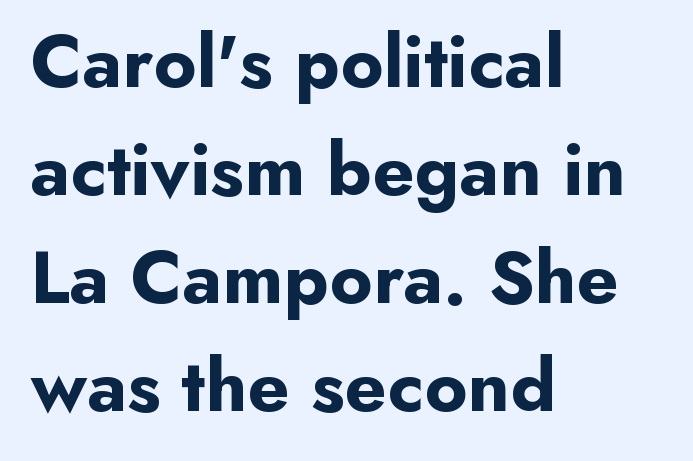
A clean baseline with only descenders dipping below it. In terms of letterspacing, this is plain default setting. You could not count columns in this text — the font is proportionally spaced. A normal amount of white space separates one row of letters from the next. The letters carry no serifs — their stems end cleanly without finishing strokes. Stroke thickness is high; the sample reads as a true bold.
